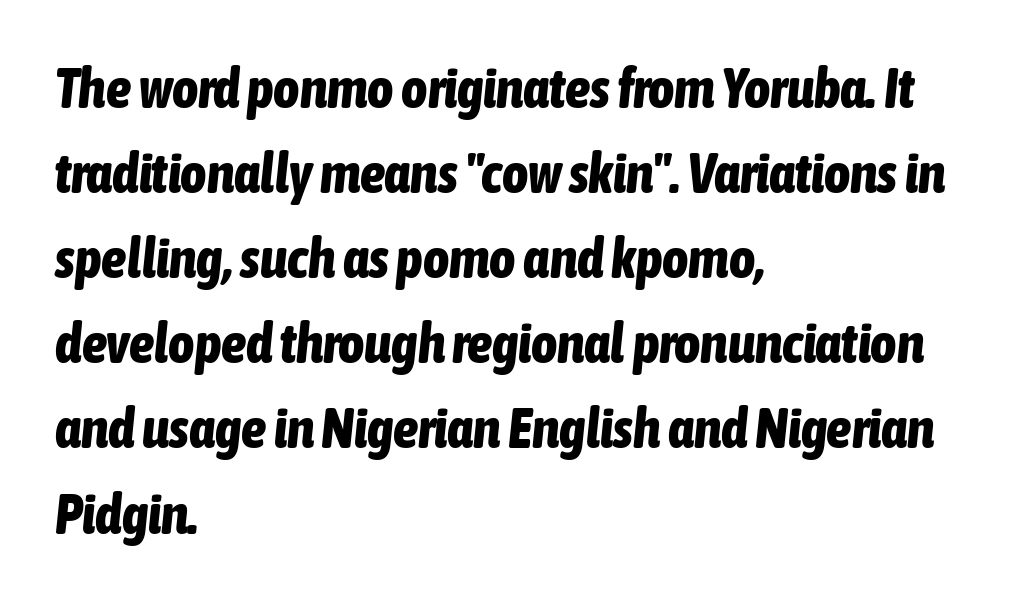
Q: Is the text bold? A: Yes.
Q: Is the text italic (slanted)? A: Yes, it leans right by about 6 degrees.
Q: Is the text underlined? A: No.
Q: How is the paragraph aligned? A: Left-aligned.
Q: Is the spacing between letters normal or unusually wide? A: Normal.
Q: Is the spacing between lines tight, normal or loose? A: Normal.
Q: Width (condensed, normal, or wide)? A: Condensed.
Q: Stroke contrast? A: Low.
Q: x-height? A: Medium.
Q: Monospaced? A: No.
